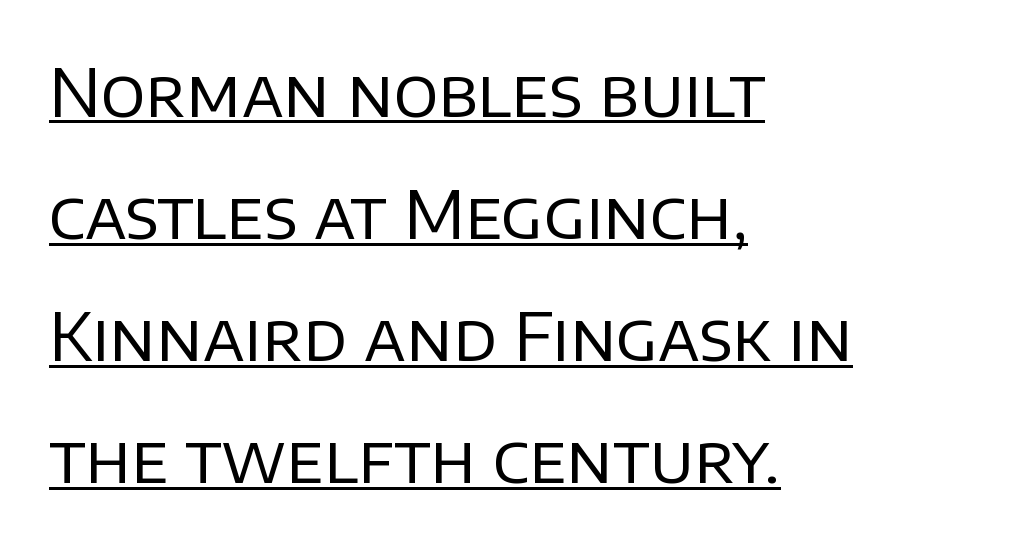
Q: Is the text bold? A: No.
Q: Is the text italic (slanted)? A: No, it is upright.
Q: Is the typeface a serif or a sans-serif typeface? A: Sans-serif.
Q: Is the text underlined? A: Yes.
Q: How is the paragraph aligned? A: Left-aligned.
Q: Is the spacing between letters normal or unusually wide? A: Normal.
Q: Width (condensed, normal, or wide)? A: Normal.
Q: Stroke contrast? A: Low.
Q: x-height? A: Large.
Q: Monospaced? A: No.
